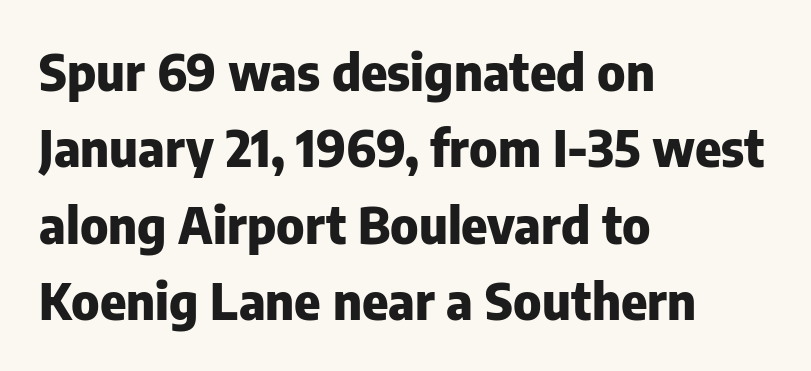
Q: Is the text bold? A: Yes.
Q: Is the text italic (slanted)? A: No, it is upright.
Q: Is the typeface a serif or a sans-serif typeface? A: Sans-serif.
Q: Is the text underlined? A: No.
Q: How is the paragraph aligned? A: Left-aligned.
Q: Is the spacing between letters normal or unusually wide? A: Normal.
Q: Is the spacing between lines tight, normal or loose? A: Normal.
Q: Width (condensed, normal, or wide)? A: Normal.
Q: Stroke contrast? A: Low.
Q: x-height? A: Medium.
Q: Monospaced? A: No.
